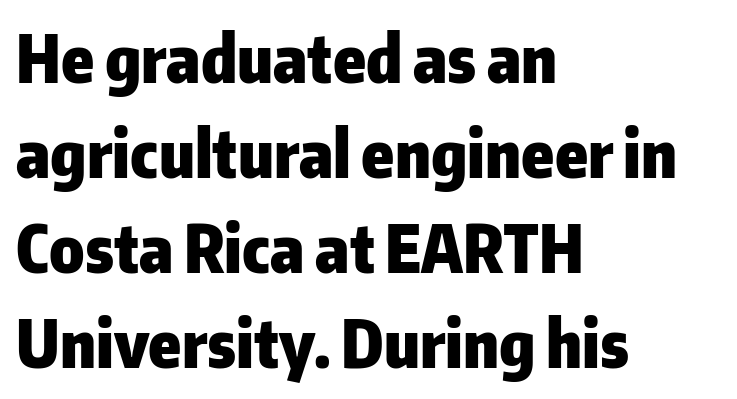
Q: Is the text bold? A: Yes.
Q: Is the text italic (slanted)? A: No, it is upright.
Q: Is the typeface a serif or a sans-serif typeface? A: Sans-serif.
Q: Is the text underlined? A: No.
Q: How is the paragraph aligned? A: Left-aligned.
Q: Is the spacing between letters normal or unusually wide? A: Normal.
Q: Is the spacing between lines tight, normal or loose? A: Normal.
Q: Width (condensed, normal, or wide)? A: Normal.
Q: Stroke contrast? A: Low.
Q: x-height? A: Medium.
Q: Monospaced? A: No.
